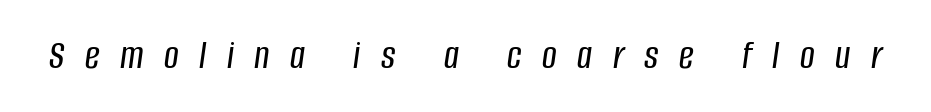
{"italic": "yes", "lean": "right", "slant_degrees": 8, "width": "condensed", "stroke_contrast": "low", "x_height": "large", "monospaced": "no", "underline": "no", "letter_spacing": "wide", "letter_spacing_em": 0.5, "glyph_px": 41}
